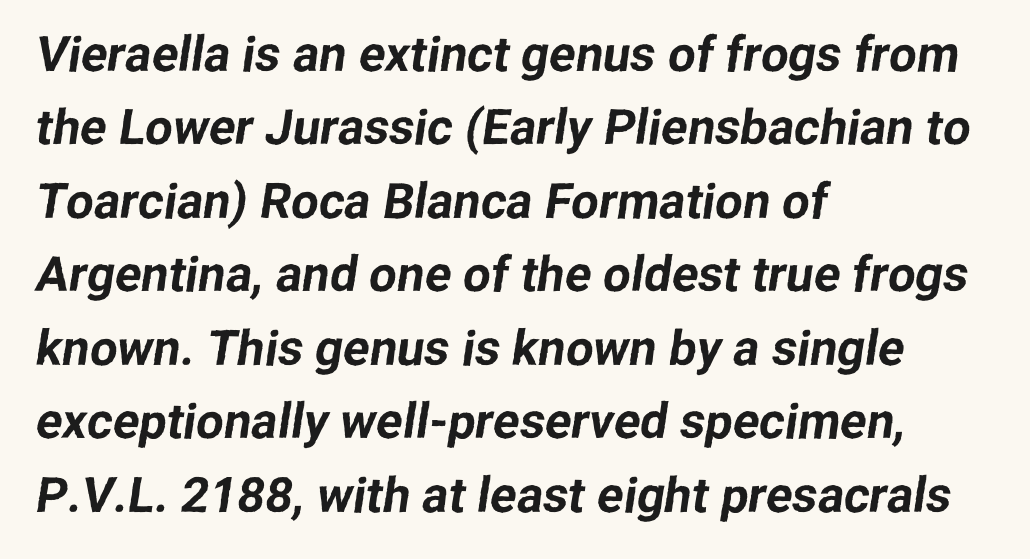
Only glyphs here, with clear space below each row. Is there much room between lines? A standard amount, neither cramped nor airy. Check where the strokes stop: nothing finishes them off — pure sans. Think of a printed novel: that variable character pitch is what you see here. The rendering anchors every line to the left-hand side.
